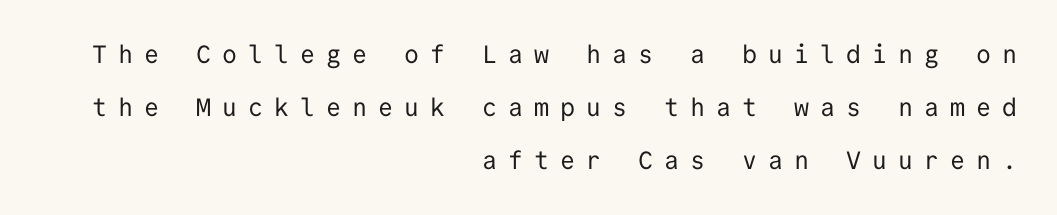
The baseline area is clear. Whoever set this chose breathing room over compactness in the vertical rhythm. Layout note: lines flush right. The weight would be labelled regular, book, light, or lighter still. The tracking jumps out immediately: characters are airy and widely separated. Characters remain perfectly vertical along every line.
